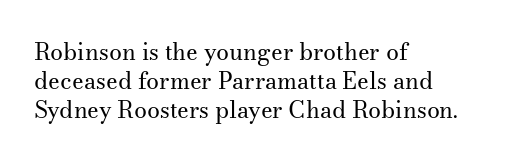
The image shows 23 px text type, upright; set left-aligned, normal line spacing (1.26x), normal letter spacing, not underlined.
